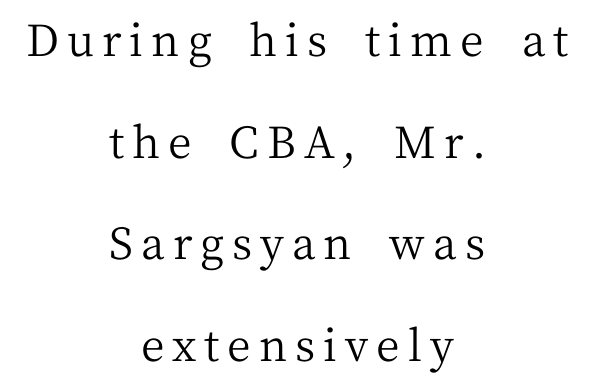
Q: Is the text bold? A: No.
Q: Is the text italic (slanted)? A: No, it is upright.
Q: Is the typeface a serif or a sans-serif typeface? A: Serif.
Q: Is the text underlined? A: No.
Q: How is the paragraph aligned? A: Centered.
Q: Is the spacing between lines tight, normal or loose? A: Loose.
Q: Width (condensed, normal, or wide)? A: Normal.
Q: Stroke contrast? A: Medium.
Q: x-height? A: Medium.
Q: Monospaced? A: No.
